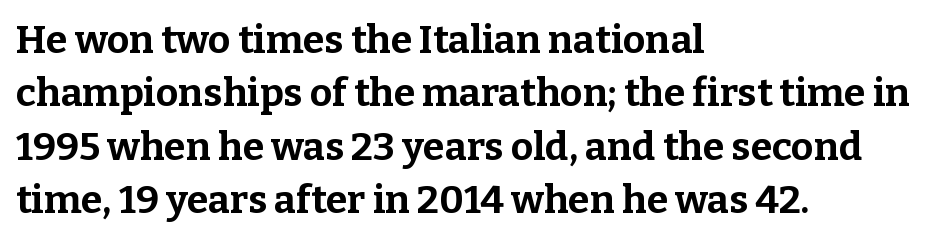
Q: Is the text bold? A: Yes.
Q: Is the text italic (slanted)? A: No, it is upright.
Q: Is the typeface a serif or a sans-serif typeface? A: Serif.
Q: Is the text underlined? A: No.
Q: How is the paragraph aligned? A: Left-aligned.
Q: Is the spacing between letters normal or unusually wide? A: Normal.
Q: Is the spacing between lines tight, normal or loose? A: Normal.
Q: Width (condensed, normal, or wide)? A: Normal.
Q: Stroke contrast? A: Low.
Q: x-height? A: Medium.
Q: Monospaced? A: No.
